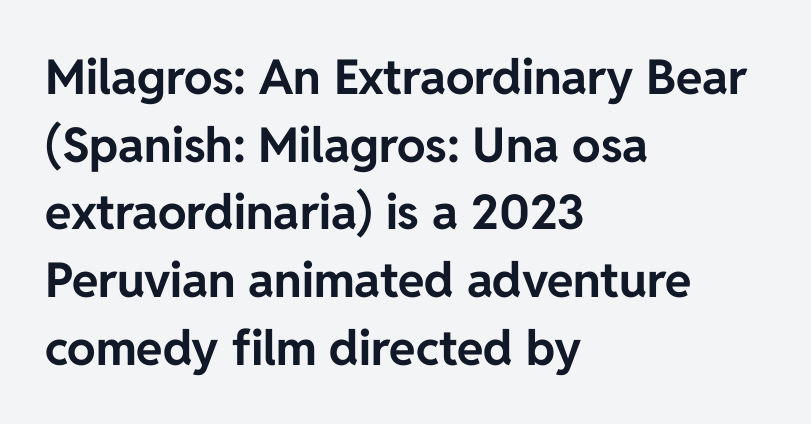
Q: Is the text bold? A: Yes.
Q: Is the text italic (slanted)? A: No, it is upright.
Q: Is the typeface a serif or a sans-serif typeface? A: Sans-serif.
Q: Is the text underlined? A: No.
Q: How is the paragraph aligned? A: Left-aligned.
Q: Is the spacing between letters normal or unusually wide? A: Normal.
Q: Is the spacing between lines tight, normal or loose? A: Normal.
Q: Width (condensed, normal, or wide)? A: Normal.
Q: Stroke contrast? A: Low.
Q: x-height? A: Medium.
Q: Monospaced? A: No.
